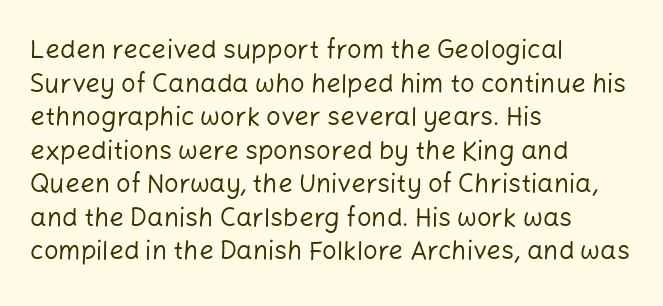
{"italic": "no", "bold": "no", "underline": "no", "align": "left", "line_spacing": "normal", "line_spacing_ratio": 1.29, "letter_spacing": "normal", "letter_spacing_em": 0.0, "glyph_px": 26}
